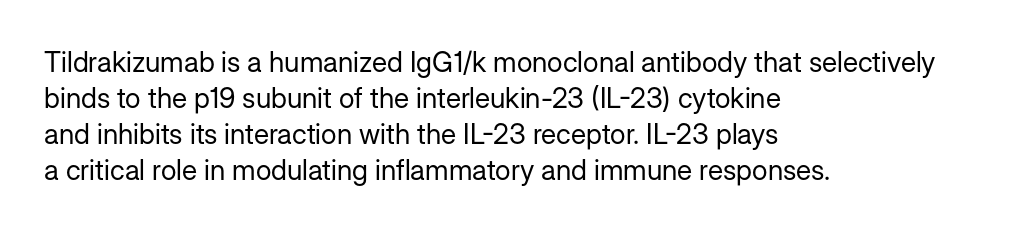
Proportional: the letters do not fall into vertical columns. Observe the ordinary spacing: letters are neighbours, not strangers. These lines sit exactly where default settings would place them. Line starts are locked; line ends wander. You can tell from the bare stems that sans-serif type was used.
